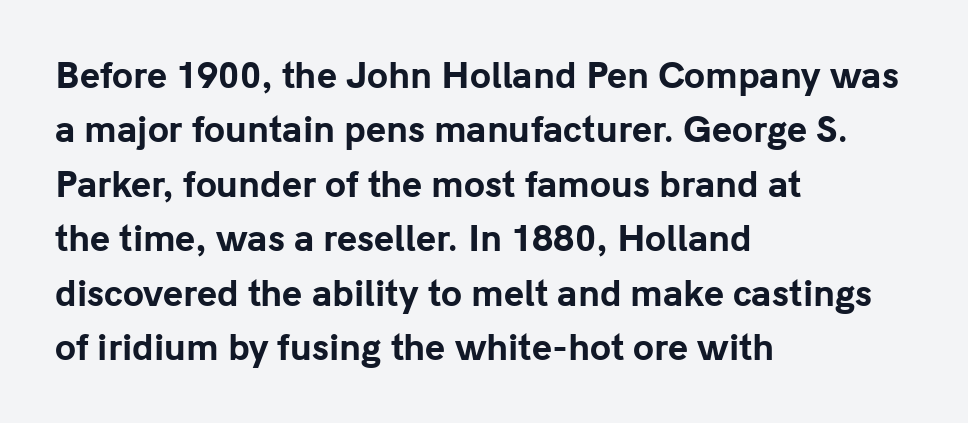
{"serif": "no", "italic": "no", "bold": "yes", "weight": "bold", "width": "normal", "stroke_contrast": "low", "x_height": "medium", "monospaced": "no", "underline": "no", "align": "left", "line_spacing": "normal", "line_spacing_ratio": 1.6, "letter_spacing": "normal", "letter_spacing_em": 0.0, "glyph_px": 34}
